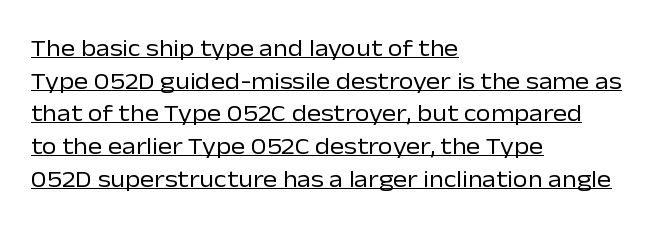
This sample carries an underscore along the baseline area. A normal amount of white space separates one row of letters from the next. No extra ink here — the face is not bold. Honestly, the letter spacing is just normal — you wouldn't notice it. A classic flush-left, rag-right setting is used for this passage.
